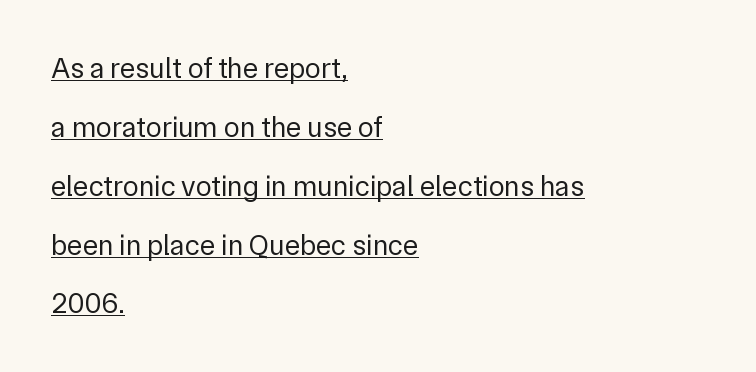
The letters carry no serifs — their stems end cleanly without finishing strokes. A rule runs beneath these lines of type. The typography opts for an upright posture over an oblique one. You could not count columns in this text — the font is proportionally spaced. The letters sit at their default tracking, neither squeezed nor spread. The text block is weighted toward the left margin, trailing off unevenly rightward.
